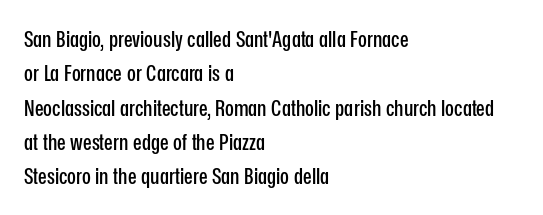
Q: Is the text italic (slanted)? A: No, it is upright.
Q: Is the text underlined? A: No.
Q: How is the paragraph aligned? A: Left-aligned.
Q: Is the spacing between letters normal or unusually wide? A: Normal.
Q: Is the spacing between lines tight, normal or loose? A: Normal.
